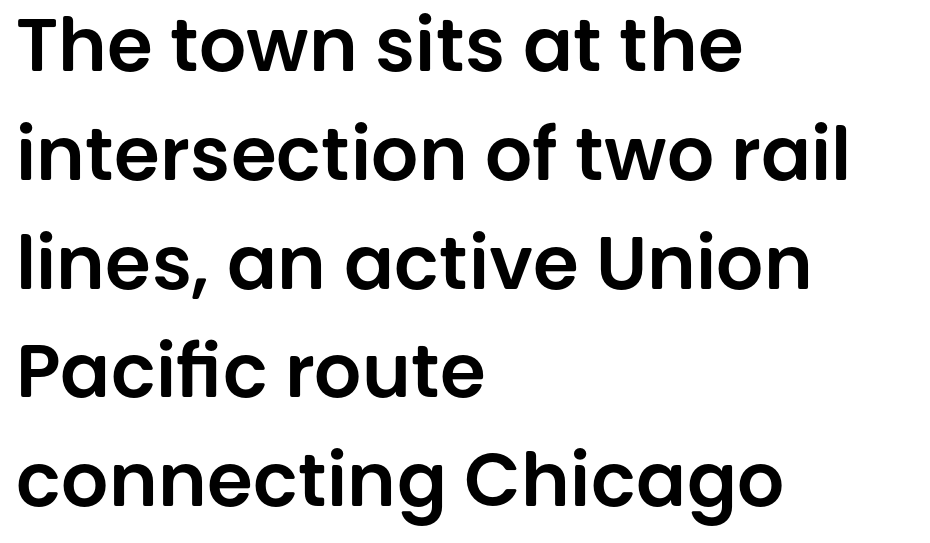
The area under the type is left untouched. Font category for this specimen: sans-serif. The compositor pushed each line to the left boundary. Evenly set lines give the paragraph a standard silhouette. The font's upright variant was chosen for this text.
